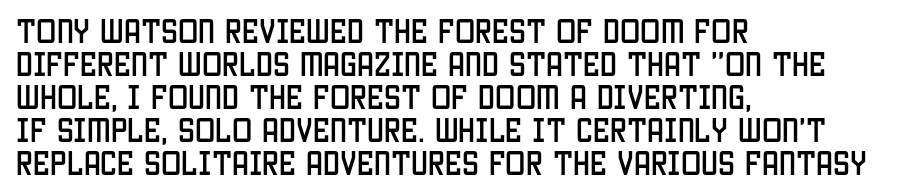
The image shows 27 px text type, upright; set left-aligned, line spacing 1.22x, normal letter spacing, not underlined.
